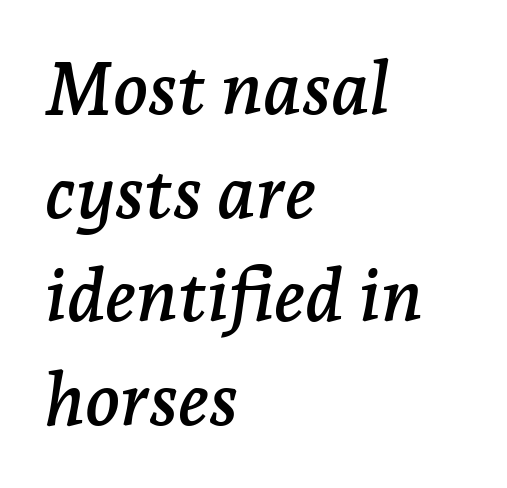
The baseline area is clear. The characters display serif detailing at their extremities. The axis of the letterforms is tilted away from vertical. The horizontal fit of the characters is conventional and even.
